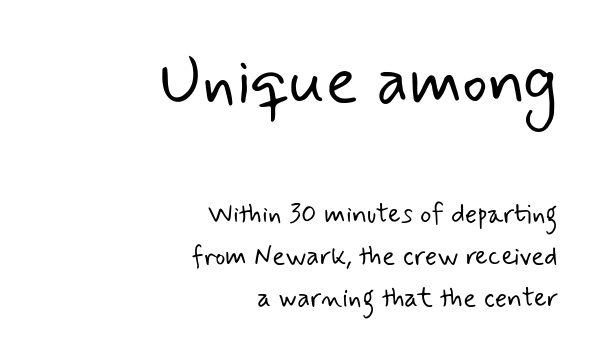
The image shows 67 px light sans-serif type; set right-aligned, normal line spacing (1.55x), normal letter spacing, not underlined; the first (top) block is 2.48x larger; low stroke contrast and a small x-height.
